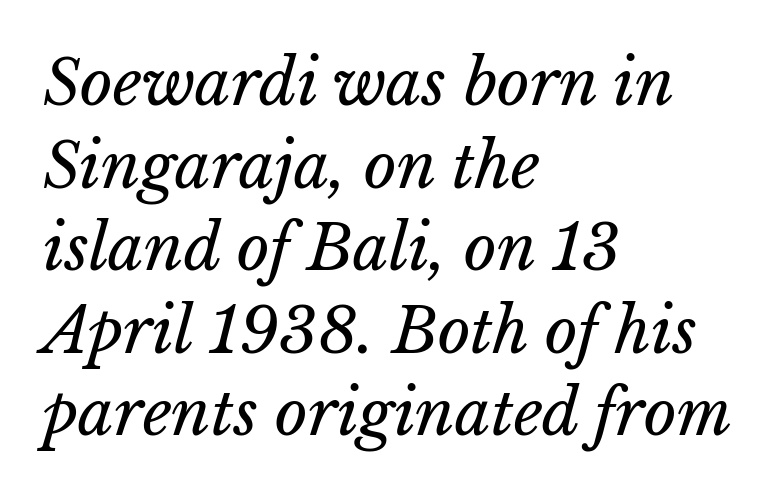
{"italic": "yes", "lean": "right", "slant_degrees": 15, "bold": "no", "weight": "regular", "width": "normal", "stroke_contrast": "low", "x_height": "medium", "monospaced": "no", "underline": "no", "align": "left", "line_spacing": "normal", "line_spacing_ratio": 1.31, "letter_spacing": "normal", "letter_spacing_em": 0.0, "glyph_px": 63}
